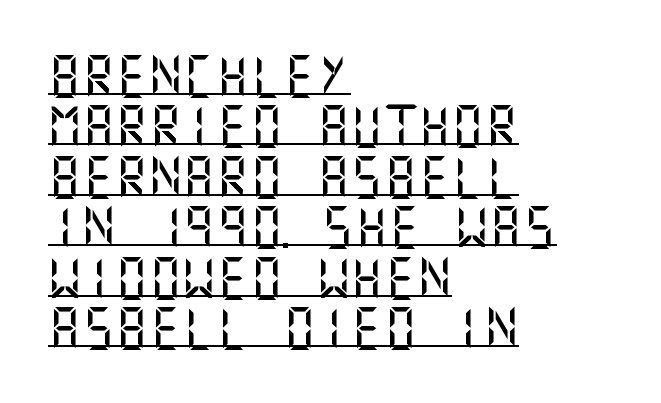
Underlined type. You can tell it's not italic because the verticals are truly vertical. Alignment: flush left. How are the letters spaced? Ordinarily, with no added tracking. Serif or sans? Sans — the stroke terminals are bare.
